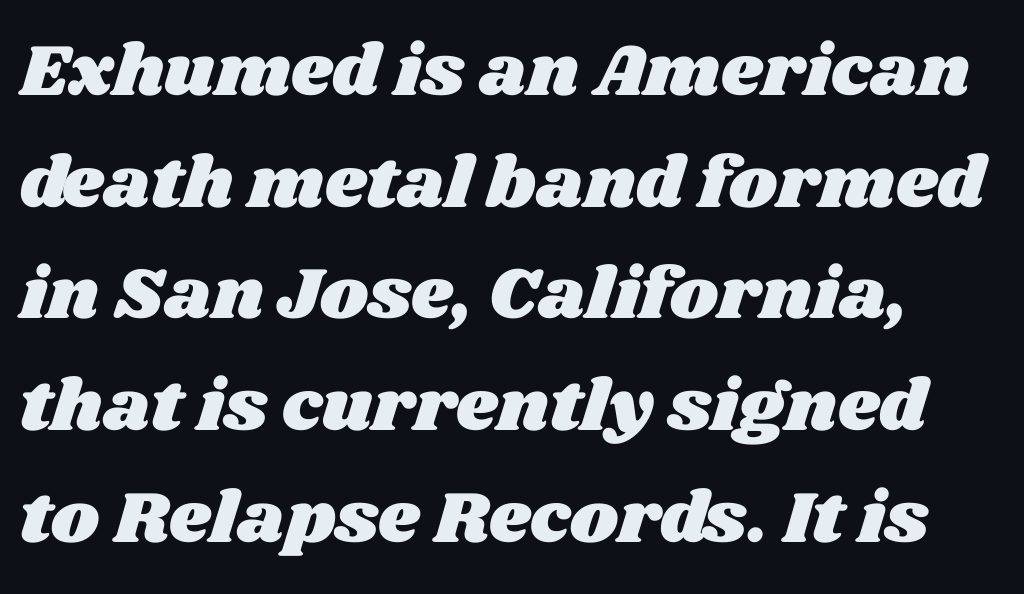
The image shows 73 px wide type; set normal line spacing (1.53x), normal letter spacing, not underlined; medium stroke contrast and a large x-height.
